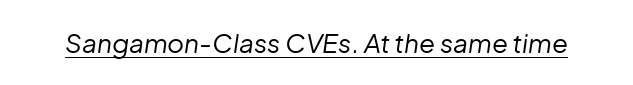
Q: Is the text bold? A: No.
Q: Is the text italic (slanted)? A: Yes, it leans right by about 8 degrees.
Q: Is the text underlined? A: Yes.
Q: Is the spacing between letters normal or unusually wide? A: Normal.
